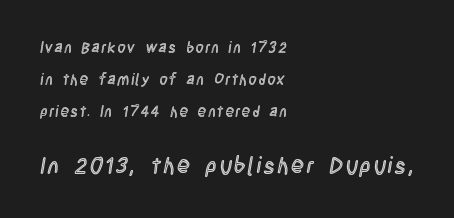
The vertical gap from one line to the next is large. Is the lower block the larger one? Yes — the lower block carries the bigger type. The rendering anchors every line to the left-hand side. Clear beneath every line of the passage.
